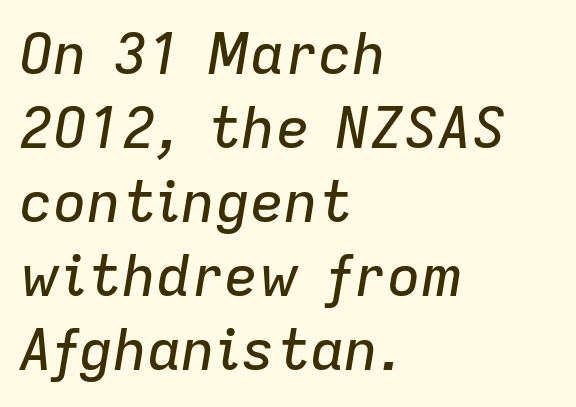
Horizontal alignment here is leftward, the default for most running prose. Leading: standard. Varying glyph widths throughout — classic text-font behaviour. Notice how the stems are inclined rather than vertical — that's the hallmark of italics.
